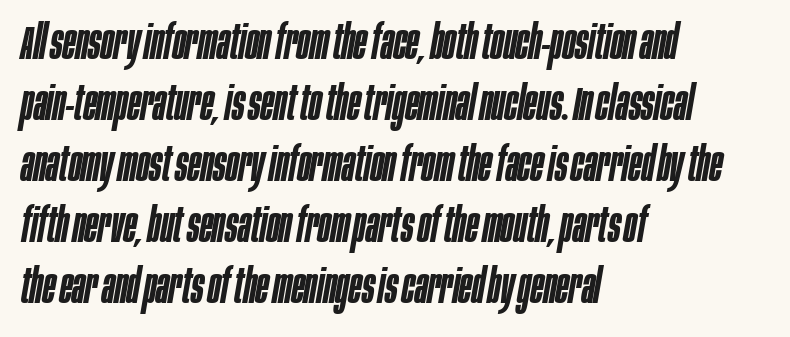
Here the glyphs are tracked normally, forming tight word shapes. Rule under the text: the space is simply empty. Yep, that's italic — everything's leaning. Emphasis by weight is partial: semibold. In terms of leading, this rendering sits right in the middle. These lines are rendered in a variable-pitch font.
